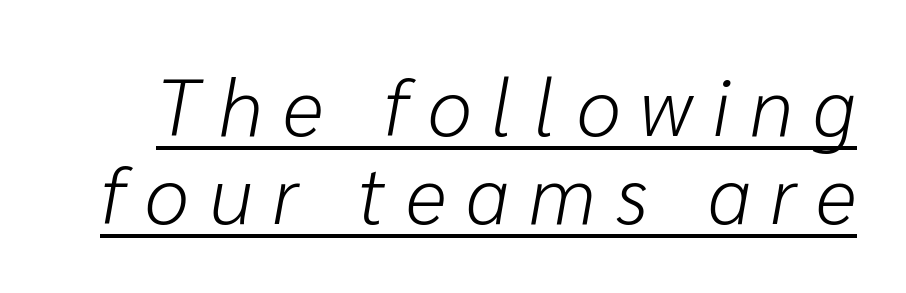
Q: Is the text bold? A: No.
Q: Is the text italic (slanted)? A: Yes, it leans right by about 10 degrees.
Q: Is the text underlined? A: Yes.
Q: Is the spacing between letters normal or unusually wide? A: Unusually wide.
Q: Is the spacing between lines tight, normal or loose? A: Tight.
Q: Width (condensed, normal, or wide)? A: Normal.
Q: Stroke contrast? A: Low.
Q: x-height? A: Medium.
Q: Monospaced? A: No.
